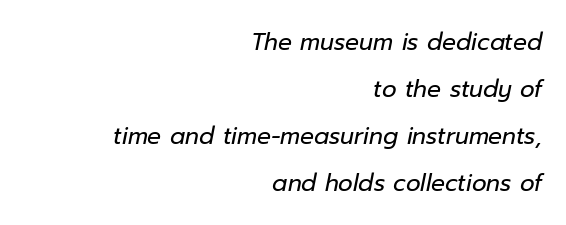
Q: Is the text bold? A: No.
Q: Is the text italic (slanted)? A: Yes, it leans right by about 12 degrees.
Q: Is the text underlined? A: No.
Q: How is the paragraph aligned? A: Right-aligned.
Q: Is the spacing between letters normal or unusually wide? A: Normal.
Q: Is the spacing between lines tight, normal or loose? A: Loose.
